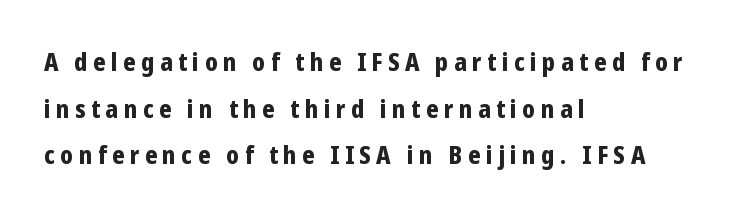
{"italic": "no", "bold": "yes", "underline": "no", "align": "left", "line_spacing_ratio": 1.87, "letter_spacing": "wide", "letter_spacing_em": 0.22, "glyph_px": 25}
